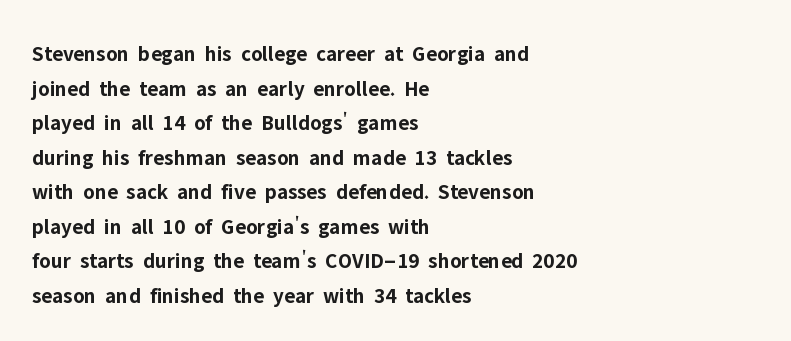
The image shows 22 px bold type, upright; set left-aligned, normal line spacing (1.57x), normal letter spacing, not underlined.
